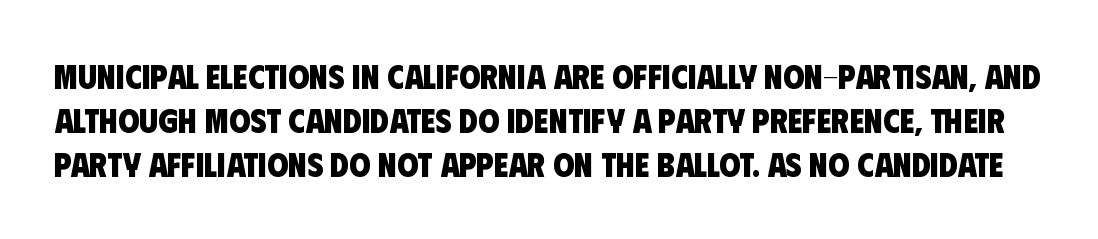
The image shows 34 px heavy, condensed sans-serif type; set normal line spacing (1.3x), normal letter spacing, not underlined; low stroke contrast and a large x-height.
